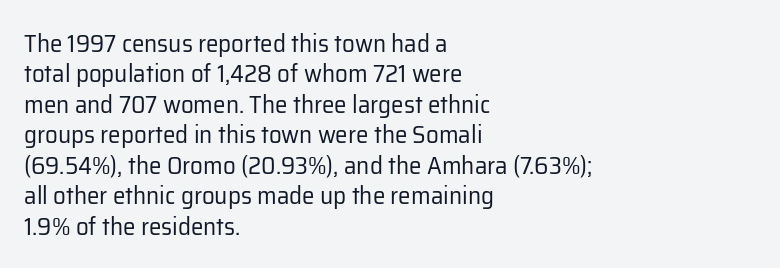
{"italic": "no", "bold": "no", "underline": "no", "align": "left", "line_spacing_ratio": 1.22, "letter_spacing": "normal", "letter_spacing_em": 0.0, "glyph_px": 25}
